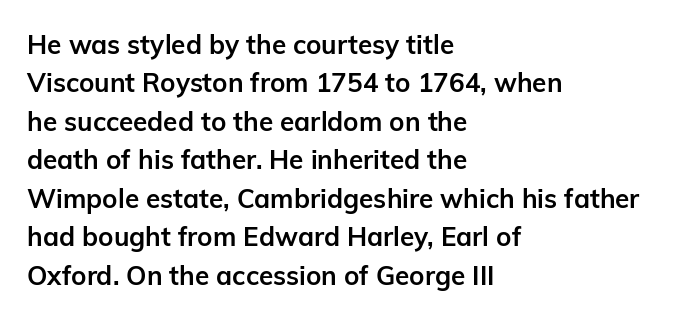
Q: Is the text bold? A: Yes.
Q: Is the text italic (slanted)? A: No, it is upright.
Q: Is the text underlined? A: No.
Q: How is the paragraph aligned? A: Left-aligned.
Q: Is the spacing between letters normal or unusually wide? A: Normal.
Q: Is the spacing between lines tight, normal or loose? A: Normal.
